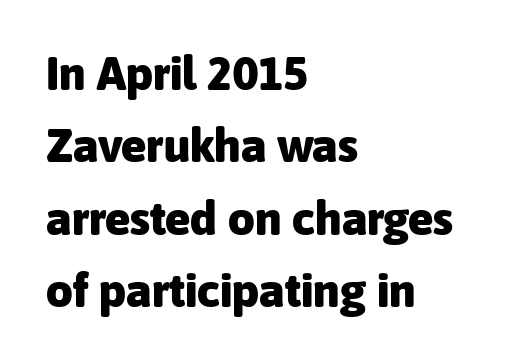
The image shows 47 px heavy sans-serif type, upright; set left-aligned, normal line spacing (1.54x), normal letter spacing, not underlined; low stroke contrast and a medium x-height.
